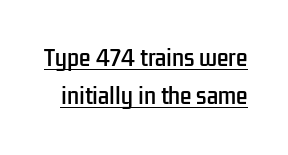
Q: Is the text italic (slanted)? A: No, it is upright.
Q: Is the text underlined? A: Yes.
Q: Is the spacing between letters normal or unusually wide? A: Normal.
